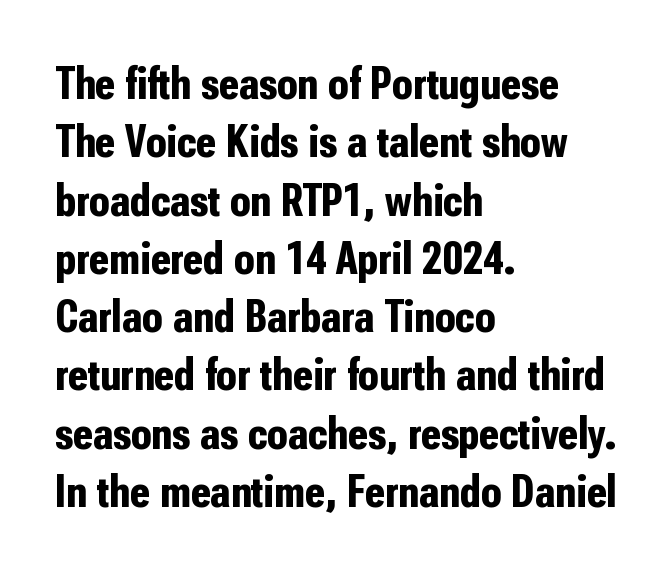
The font's upright variant was chosen for this text. In CSS terms this would be text-align: left. The glyphs have the mass of a bold cut. Font category for this specimen: sans-serif.
